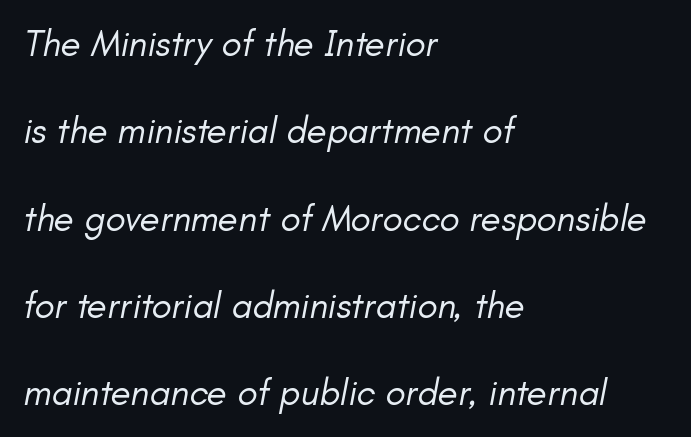
Loosely led — the rows are spread out. Just letters on the line, the space beneath them empty. Note the varied advance widths — an 'i' is clearly narrower than an 'm'. Line beginnings align vertically; line endings do not. The face used here has a pronounced slope to its letters. Students, note that the glyphs here touch the page at normal intervals.
